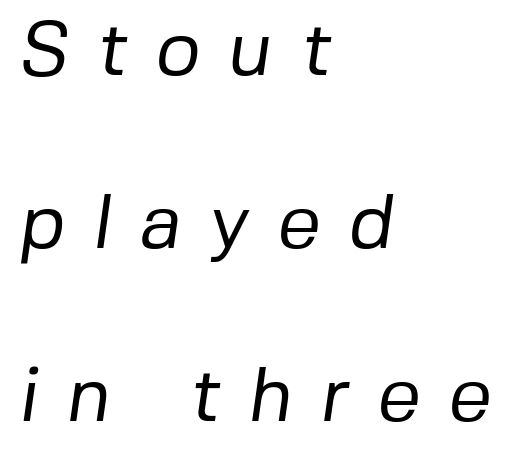
{"serif": "no", "bold": "no", "weight": "regular", "width": "normal", "stroke_contrast": "low", "x_height": "medium", "monospaced": "no", "underline": "no", "align": "left", "line_spacing": "loose", "line_spacing_ratio": 2.25, "letter_spacing": "wide", "letter_spacing_em": 0.36, "glyph_px": 77}
